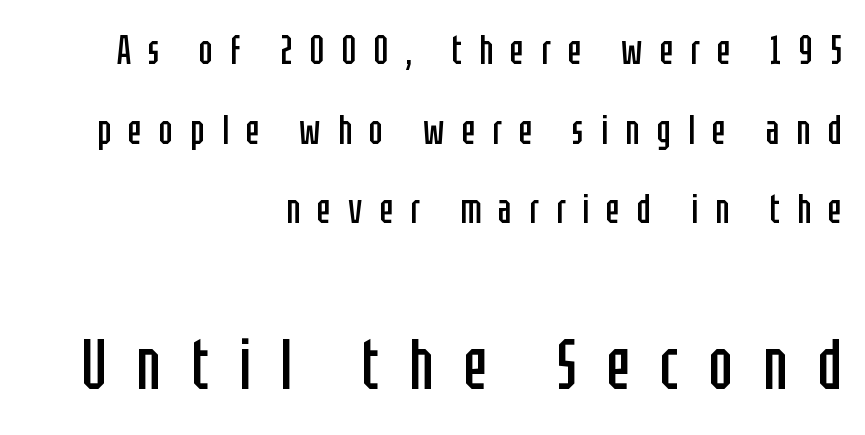
Q: Is the text bold? A: No.
Q: Is the text italic (slanted)? A: No, it is upright.
Q: Is the typeface a serif or a sans-serif typeface? A: Sans-serif.
Q: Is the text underlined? A: No.
Q: How is the paragraph aligned? A: Right-aligned.
Q: Is the spacing between letters normal or unusually wide? A: Unusually wide.
Q: Is the spacing between lines tight, normal or loose? A: Loose.
Q: Which block of text is set in a larger size, the first (top) or the second (bottom)? A: The second (bottom) one.
Q: Width (condensed, normal, or wide)? A: Condensed.
Q: Stroke contrast? A: Low.
Q: x-height? A: Large.
Q: Monospaced? A: No.
